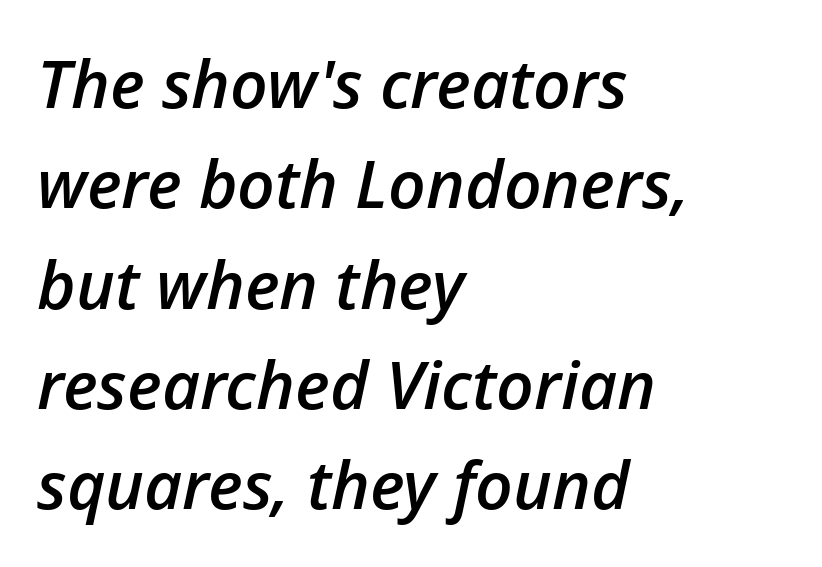
The image shows 66 px semibold type, italic (leaning right); set left-aligned, normal line spacing (1.52x), normal letter spacing, not underlined; low stroke contrast and a medium x-height.
